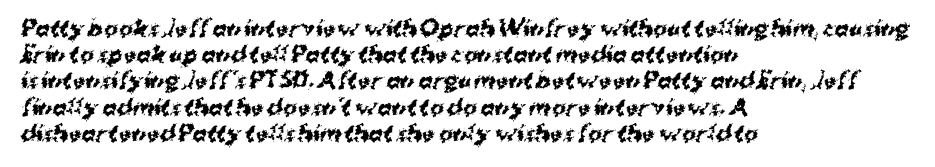
{"bold": "yes", "underline": "no", "align": "left", "line_spacing": "normal", "line_spacing_ratio": 1.25, "letter_spacing": "normal", "letter_spacing_em": 0.0, "glyph_px": 21}
